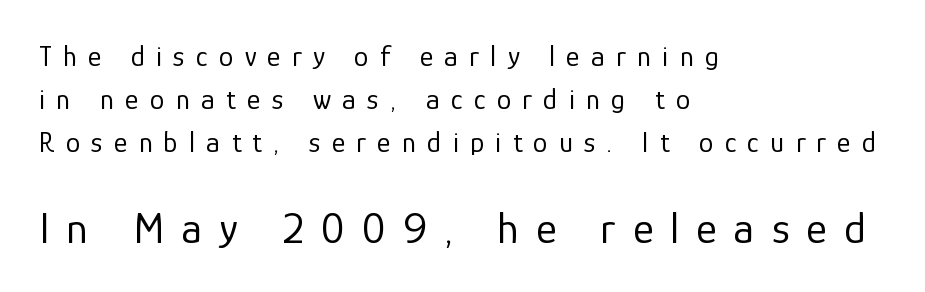
Typesetter's note — lower block bumped up in size, upper block left smaller. The passage is arranged the way most books set body copy — flush left. Posture: straight, roman, zero tilt. Normally led — the rows are evenly, conventionally spaced. Check the space under the baseline: it is left empty.
